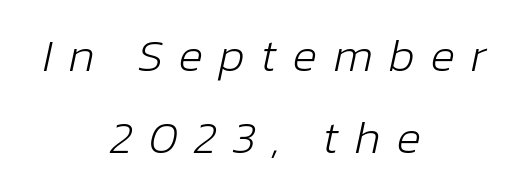
{"italic": "yes", "lean": "right", "slant_degrees": 12, "bold": "no", "weight": "light", "width": "normal", "stroke_contrast": "low", "x_height": "medium", "monospaced": "no", "underline": "no", "align": "center", "line_spacing_ratio": 1.78, "letter_spacing": "wide", "letter_spacing_em": 0.35, "glyph_px": 46}
